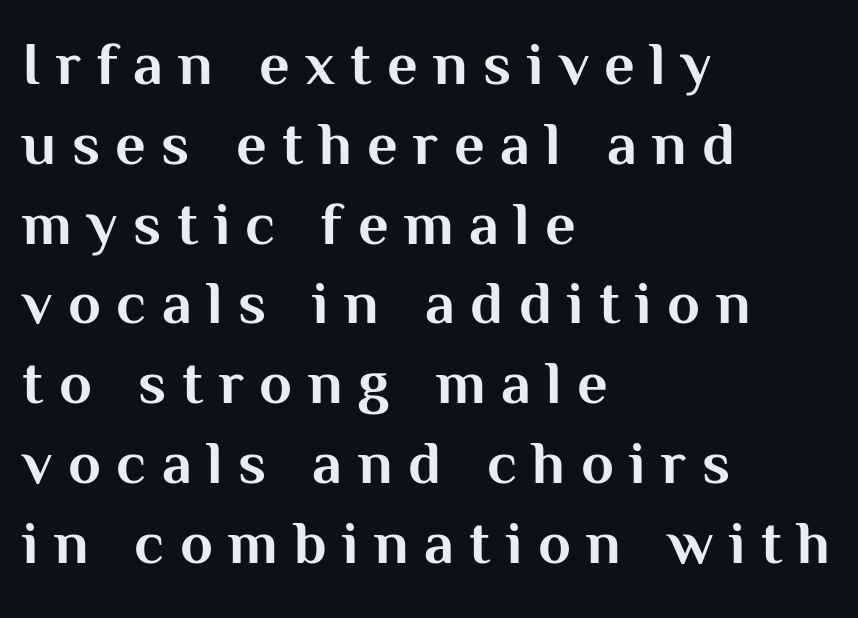
The image shows 60 px bold sans-serif type, upright; set left-aligned, normal line spacing (1.33x), unusually wide letter spacing (+0.26 em), not underlined; medium stroke contrast and a medium x-height.
